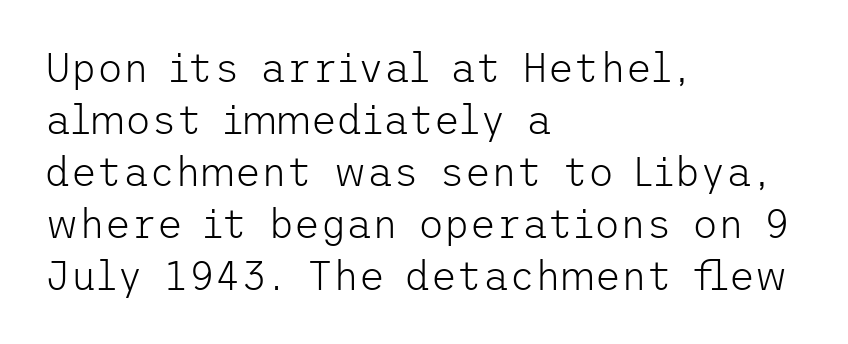
Q: Is the text bold? A: No.
Q: Is the text italic (slanted)? A: No, it is upright.
Q: Is the typeface a serif or a sans-serif typeface? A: Sans-serif.
Q: Is the text underlined? A: No.
Q: How is the paragraph aligned? A: Left-aligned.
Q: Is the spacing between letters normal or unusually wide? A: Normal.
Q: Is the spacing between lines tight, normal or loose? A: Normal.
Q: Width (condensed, normal, or wide)? A: Normal.
Q: Stroke contrast? A: Low.
Q: x-height? A: Medium.
